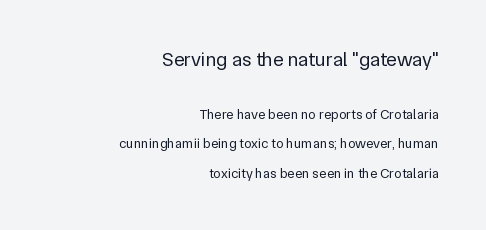
The image shows 20 px text type, upright; set right-aligned, loose line spacing (2.13x), normal letter spacing, not underlined; the first (top) block is 1.43x larger.
